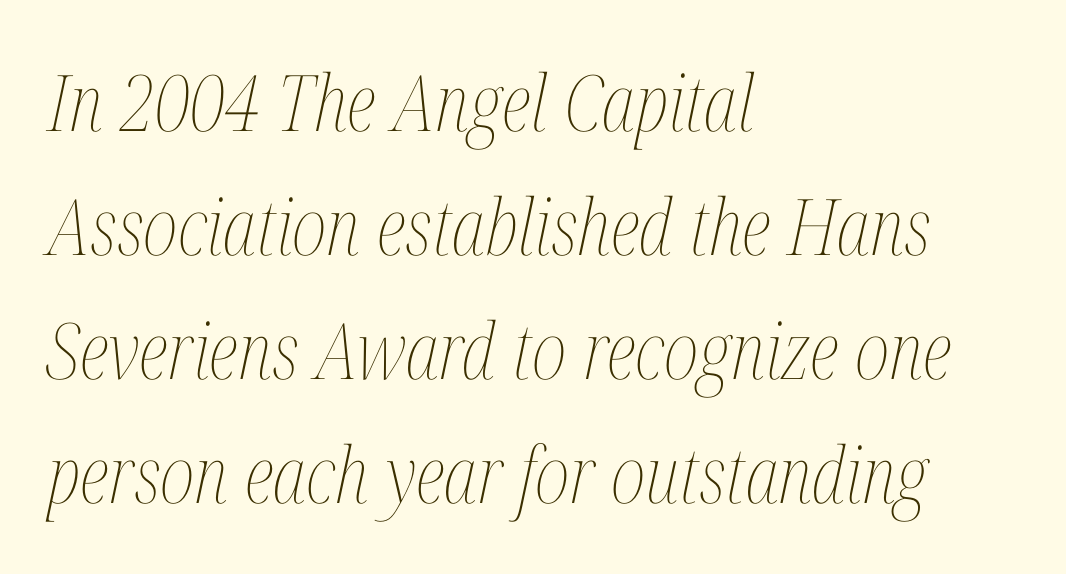
Q: Is the text bold? A: No.
Q: Is the text italic (slanted)? A: Yes, it leans right by about 12 degrees.
Q: Is the text underlined? A: No.
Q: How is the paragraph aligned? A: Left-aligned.
Q: Is the spacing between letters normal or unusually wide? A: Normal.
Q: Is the spacing between lines tight, normal or loose? A: Normal.
Q: Width (condensed, normal, or wide)? A: Condensed.
Q: Stroke contrast? A: Medium.
Q: x-height? A: Medium.
Q: Monospaced? A: No.
